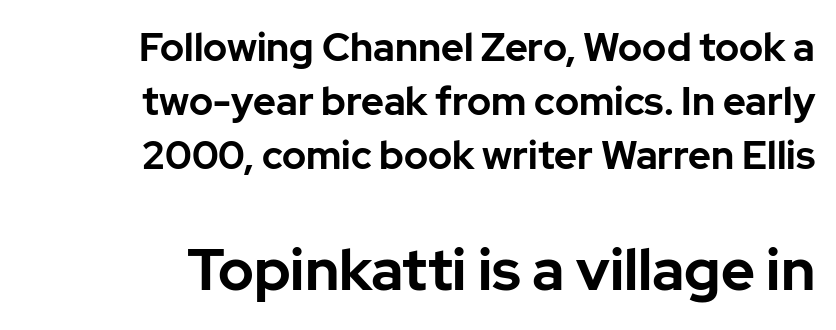
Reading down the block, your eye finds every line finishing at a fixed right position. Has an underline been added? It has not. The face used here is a sans, in the tradition of grotesques and geometrics. Is this a fixed-width face? No — the glyphs have proportional, varying widths.
